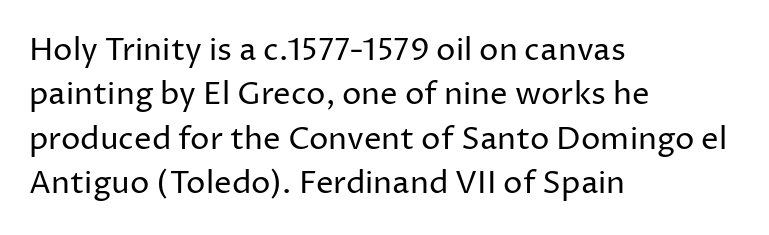
The image shows 31 px regular-weight sans-serif type, upright; set left-aligned, normal line spacing (1.43x), normal letter spacing, not underlined; low stroke contrast and a medium x-height.
